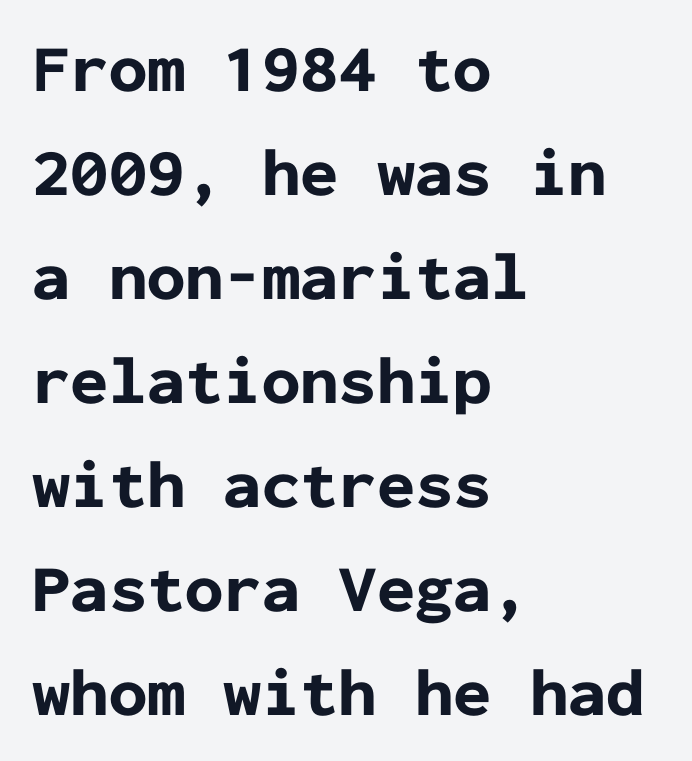
{"serif": "no", "italic": "no", "bold": "yes", "weight": "bold", "width": "normal", "stroke_contrast": "low", "x_height": "medium", "monospaced": "yes", "underline": "no", "align": "left", "line_spacing": "normal", "line_spacing_ratio": 1.53, "letter_spacing": "normal", "letter_spacing_em": 0.0, "glyph_px": 68}
